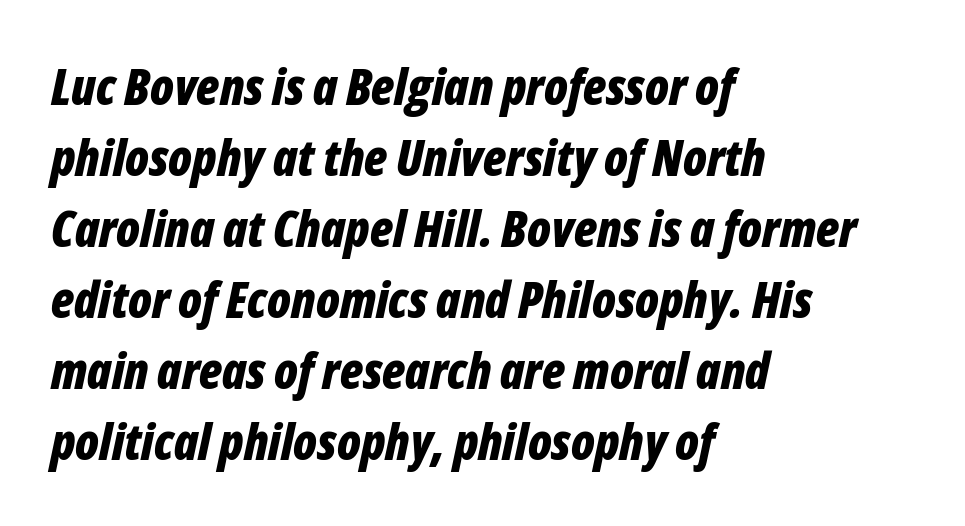
Q: Is the text bold? A: Yes.
Q: Is the text italic (slanted)? A: Yes, it leans right by about 12 degrees.
Q: Is the text underlined? A: No.
Q: How is the paragraph aligned? A: Left-aligned.
Q: Is the spacing between letters normal or unusually wide? A: Normal.
Q: Is the spacing between lines tight, normal or loose? A: Normal.
Q: Width (condensed, normal, or wide)? A: Condensed.
Q: Stroke contrast? A: Low.
Q: x-height? A: Medium.
Q: Monospaced? A: No.
